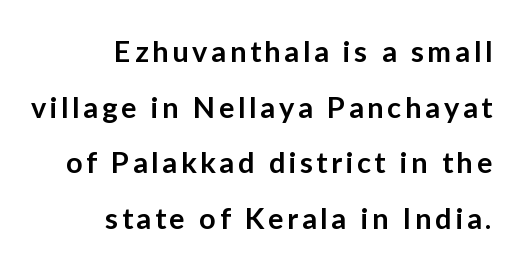
{"serif": "no", "italic": "no", "bold": "semi", "weight": "semibold", "width": "normal", "stroke_contrast": "low", "x_height": "medium", "monospaced": "no", "underline": "no", "align": "right", "line_spacing": "loose", "line_spacing_ratio": 1.92, "glyph_px": 29}
